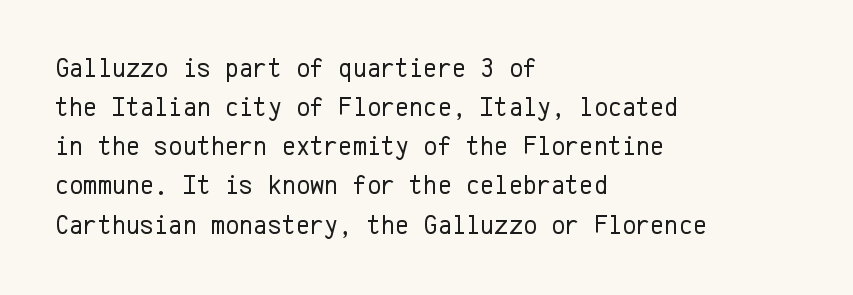
The image shows 27 px text type, upright; set left-aligned, normal line spacing (1.45x), normal letter spacing, not underlined.
